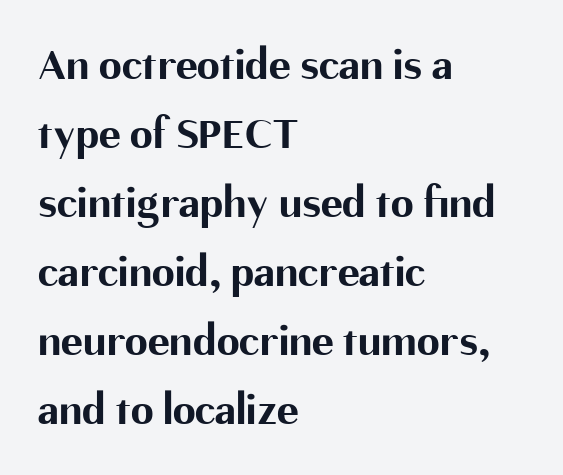
{"serif": "no", "italic": "no", "bold": "yes", "weight": "bold", "width": "normal", "stroke_contrast": "medium", "x_height": "medium", "monospaced": "no", "underline": "no", "align": "left", "line_spacing": "normal", "line_spacing_ratio": 1.5, "letter_spacing": "normal", "letter_spacing_em": 0.0, "glyph_px": 46}
